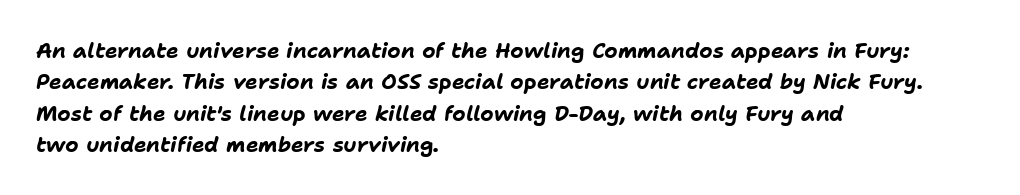
The image shows 21 px bold type, italic (leaning right); set left-aligned, normal line spacing (1.49x), normal letter spacing, not underlined.
